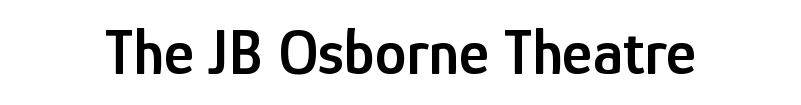
{"serif": "no", "italic": "no", "bold": "semi", "weight": "semibold", "width": "condensed", "stroke_contrast": "low", "x_height": "medium", "monospaced": "no", "underline": "no", "letter_spacing": "normal", "letter_spacing_em": 0.0, "glyph_px": 64}
